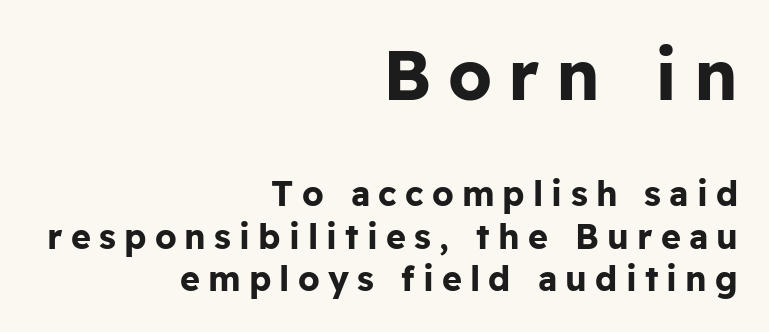
Q: Is the text bold? A: Yes.
Q: Is the text italic (slanted)? A: No, it is upright.
Q: Is the typeface a serif or a sans-serif typeface? A: Sans-serif.
Q: Is the text underlined? A: No.
Q: How is the paragraph aligned? A: Right-aligned.
Q: Is the spacing between letters normal or unusually wide? A: Unusually wide.
Q: Is the spacing between lines tight, normal or loose? A: Normal.
Q: Which block of text is set in a larger size, the first (top) or the second (bottom)? A: The first (top) one.
Q: Width (condensed, normal, or wide)? A: Normal.
Q: Stroke contrast? A: Low.
Q: x-height? A: Medium.
Q: Monospaced? A: No.
